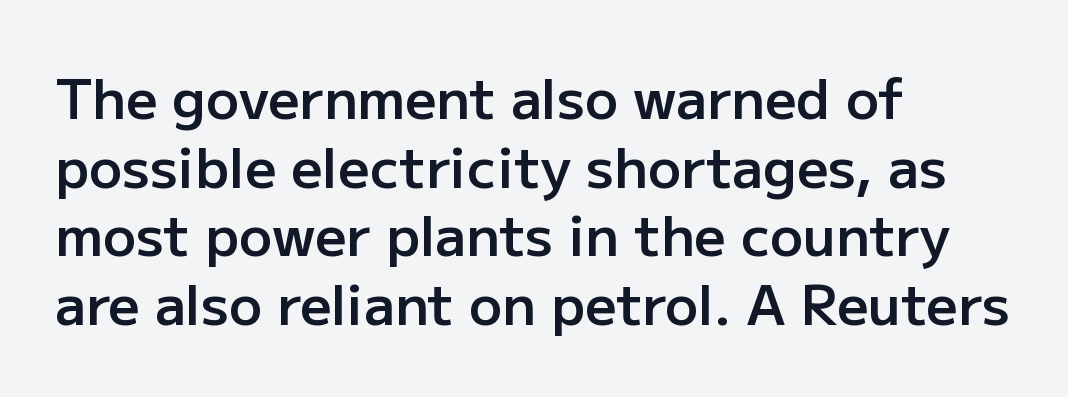
Only glyphs here, with clear space below each row. A typesetter would call this proportional, since set widths differ per character. Does the weight exceed regular? Yes, but only to semibold. Regular leading. Each word holds together tightly as a unit, with standard inter-letter gaps. Font category for this specimen: sans-serif.
